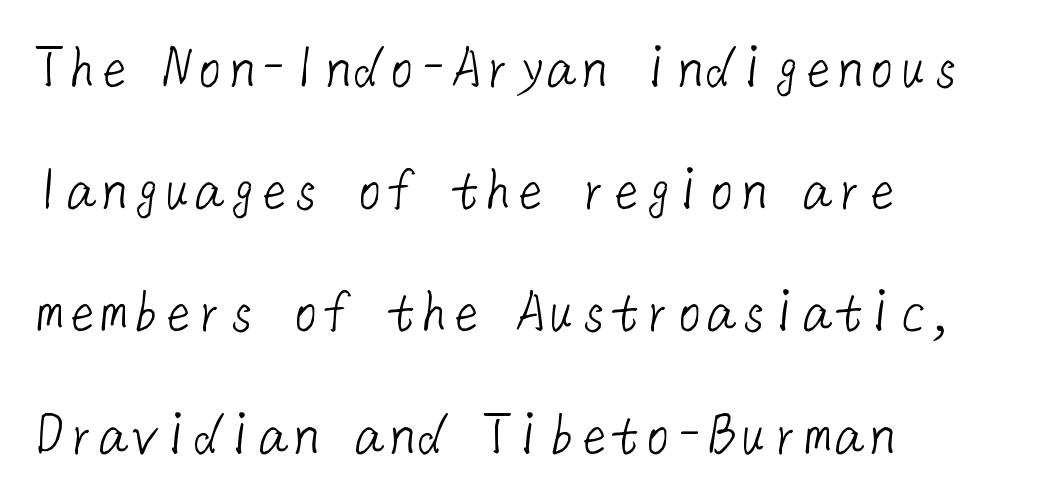
The image shows 64 px light sans-serif type; set left-aligned, loose line spacing (1.91x), normal letter spacing, not underlined; low stroke contrast and a medium x-height.
